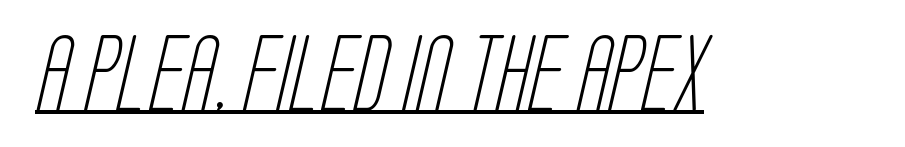
{"serif": "no", "bold": "no", "weight": "light", "width": "condensed", "stroke_contrast": "low", "x_height": "large", "monospaced": "no", "underline": "yes", "letter_spacing": "normal", "letter_spacing_em": 0.0, "glyph_px": 76}
